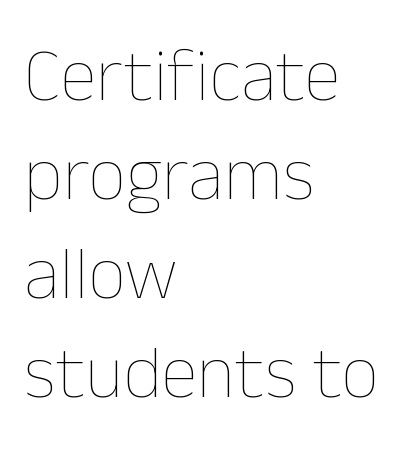
The image shows 75 px thin type, upright; set left-aligned, normal line spacing (1.32x), normal letter spacing, not underlined; low stroke contrast and a medium x-height.
